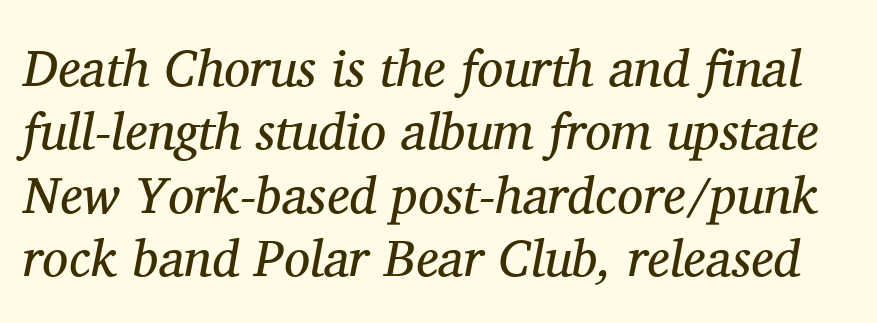
These lines keep a tight, regular rhythm from letter to letter. This sample has the flowing, uneven cadence of proportional lettering. A typesetter would label this face a serif. Clear beneath every line of the passage. Caption: face not bold, strokes unweighted.
